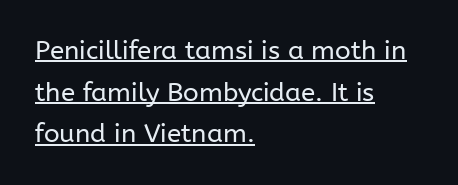
Q: Is the text bold? A: No.
Q: Is the text italic (slanted)? A: No, it is upright.
Q: Is the text underlined? A: Yes.
Q: How is the paragraph aligned? A: Left-aligned.
Q: Is the spacing between letters normal or unusually wide? A: Normal.
Q: Is the spacing between lines tight, normal or loose? A: Normal.
